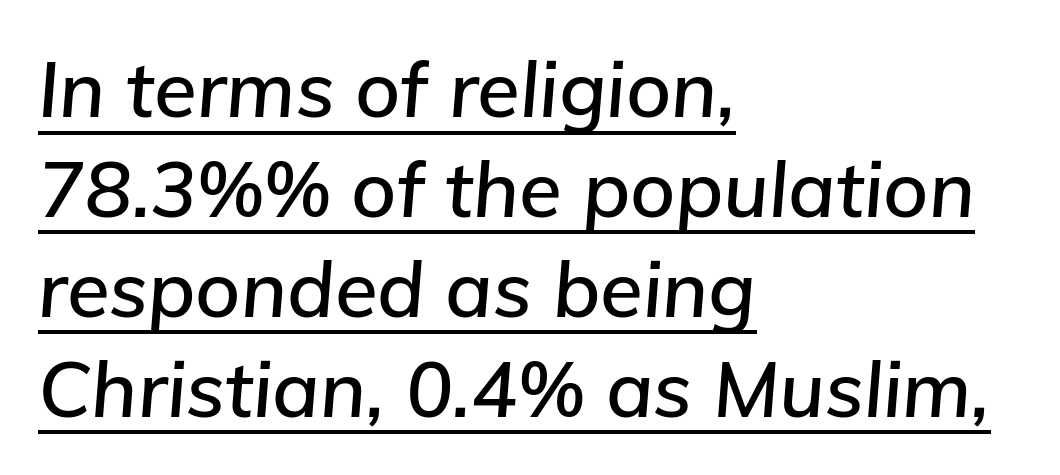
The image shows 78 px text type, italic (leaning right); set left-aligned, normal line spacing (1.28x), normal letter spacing, underlined; low stroke contrast and a medium x-height.
